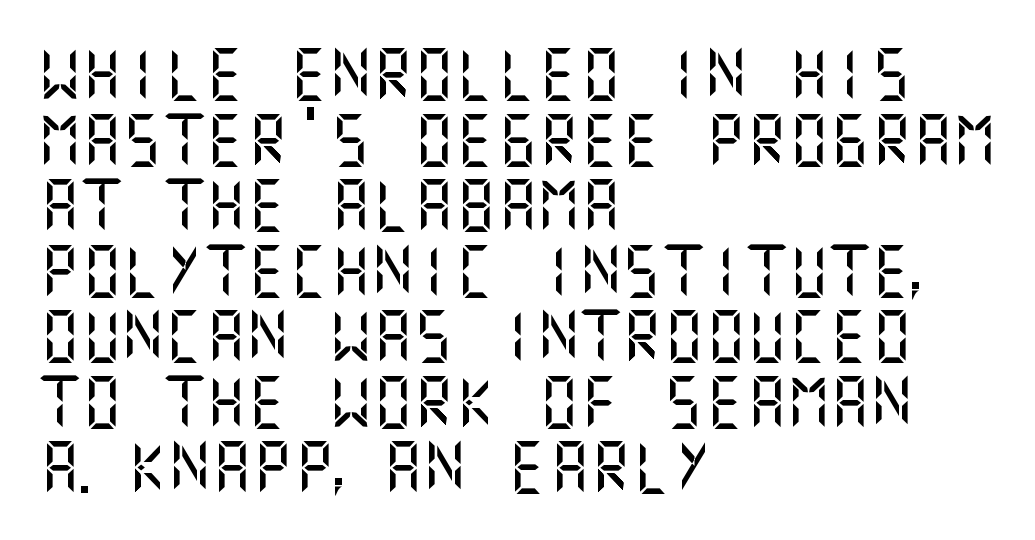
{"serif": "no", "italic": "no", "width": "normal", "stroke_contrast": "medium", "x_height": "large", "underline": "no", "align": "left", "line_spacing": "normal", "line_spacing_ratio": 1.26, "letter_spacing": "normal", "letter_spacing_em": 0.0, "glyph_px": 52}
